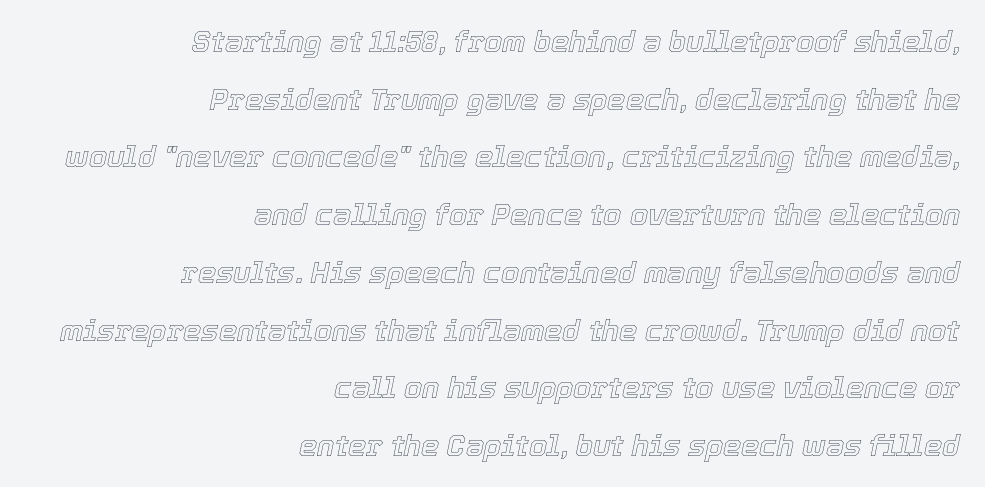
Horizontal alignment here is rightward, an uncommon choice for prose. You could not count columns in this text — the font is proportionally spaced. Bare-footed words on every line. The glyphs look as if they've been sheared to an angle.
